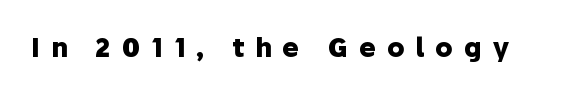
The image shows 26 px bold type, upright; set unusually wide letter spacing (+0.41 em), not underlined.
